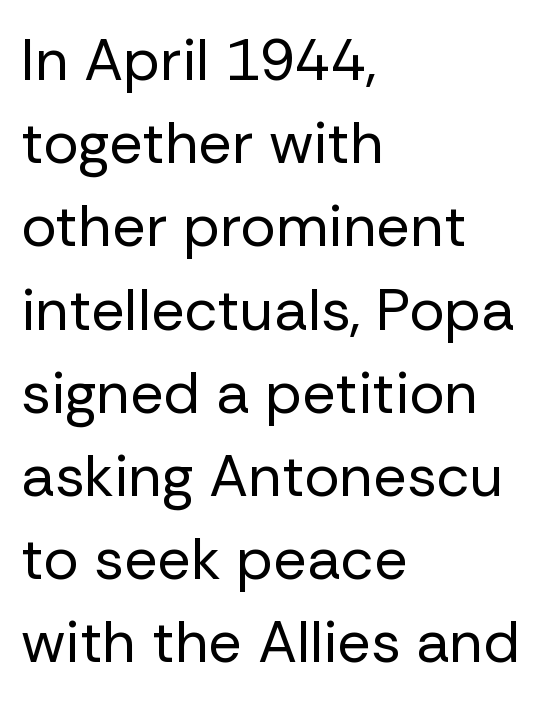
The image shows 59 px regular-weight sans-serif type, upright; set left-aligned, normal line spacing (1.41x), normal letter spacing, not underlined; low stroke contrast and a medium x-height.
